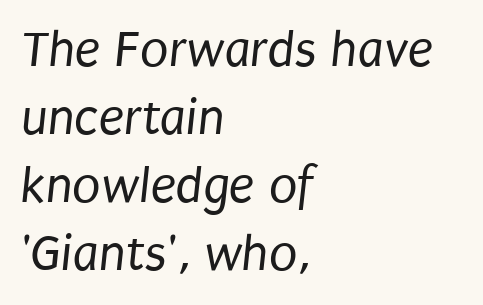
{"serif": "no", "bold": "no", "weight": "regular", "width": "condensed", "stroke_contrast": "low", "x_height": "large", "monospaced": "no", "underline": "no", "align": "left", "line_spacing": "normal", "line_spacing_ratio": 1.31, "letter_spacing": "normal", "letter_spacing_em": 0.0, "glyph_px": 52}
